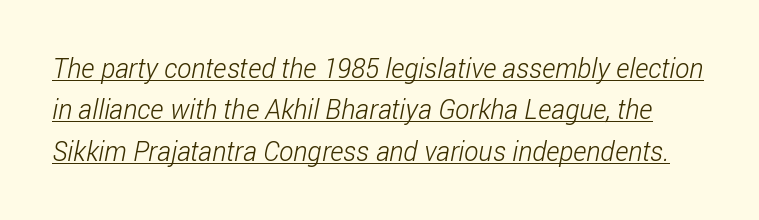
Q: Is the text bold? A: No.
Q: Is the text underlined? A: Yes.
Q: Is the spacing between letters normal or unusually wide? A: Normal.
Q: Is the spacing between lines tight, normal or loose? A: Normal.
